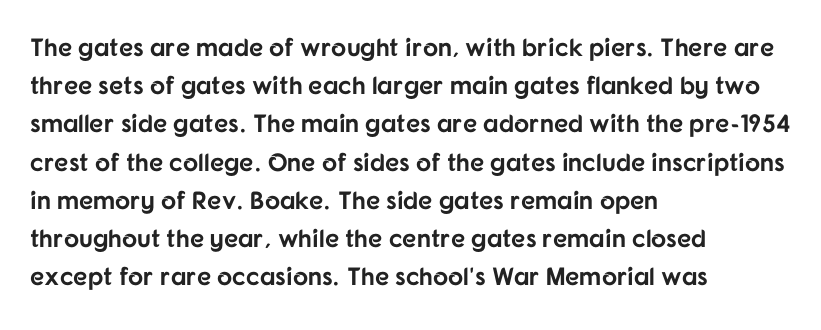
Lines of text with bare space underneath. Quick note: interline space is typical. The line texture is even and compact thanks to regular tracking. The letters stand straight up with perfectly vertical stems. I'd describe the lettering as bold — thick and assertive.
